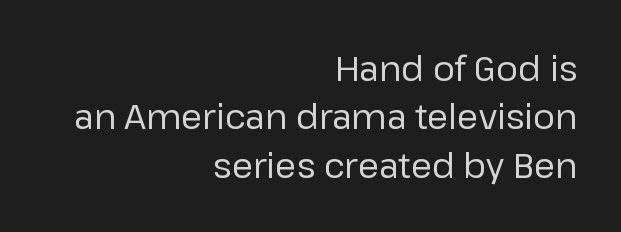
Q: Is the text bold? A: No.
Q: Is the text italic (slanted)? A: No, it is upright.
Q: Is the typeface a serif or a sans-serif typeface? A: Sans-serif.
Q: Is the text underlined? A: No.
Q: How is the paragraph aligned? A: Right-aligned.
Q: Is the spacing between letters normal or unusually wide? A: Normal.
Q: Is the spacing between lines tight, normal or loose? A: Normal.
Q: Width (condensed, normal, or wide)? A: Normal.
Q: Stroke contrast? A: Low.
Q: x-height? A: Medium.
Q: Monospaced? A: No.
